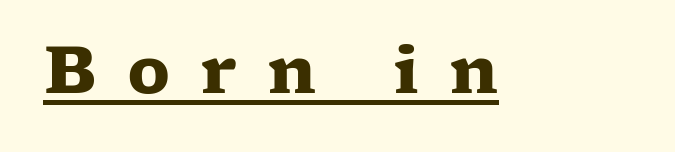
The image shows 65 px heavy, wide serif type, upright; set unusually wide letter spacing (+0.46 em), underlined; low stroke contrast and a medium x-height.
